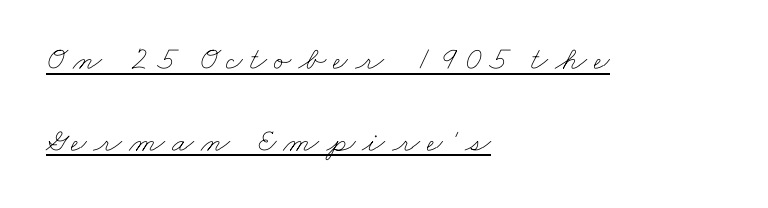
All the whitespace from short lines collects on the right. The letters advance in unequal steps, a hallmark of proportional type. The face looks like a standard text weight, possibly lighter. What decoration does the sample have? An underline.
